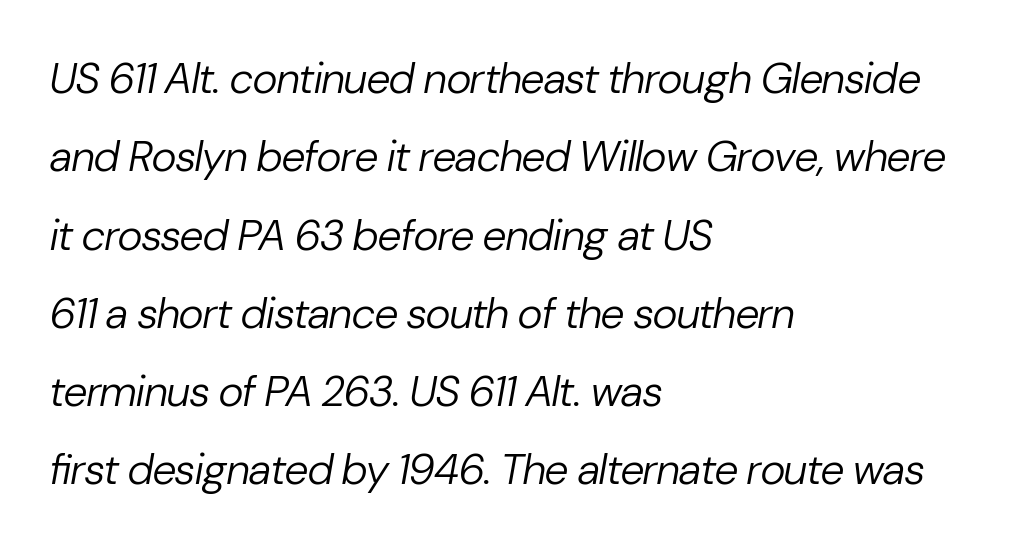
Q: Is the text bold? A: No.
Q: Is the text italic (slanted)? A: Yes, it leans right by about 10 degrees.
Q: Is the text underlined? A: No.
Q: How is the paragraph aligned? A: Left-aligned.
Q: Is the spacing between letters normal or unusually wide? A: Normal.
Q: Width (condensed, normal, or wide)? A: Normal.
Q: Stroke contrast? A: Low.
Q: x-height? A: Medium.
Q: Monospaced? A: No.
